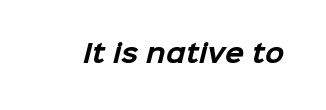
Q: Is the text bold? A: Yes.
Q: Is the text underlined? A: No.
Q: Is the spacing between letters normal or unusually wide? A: Normal.
